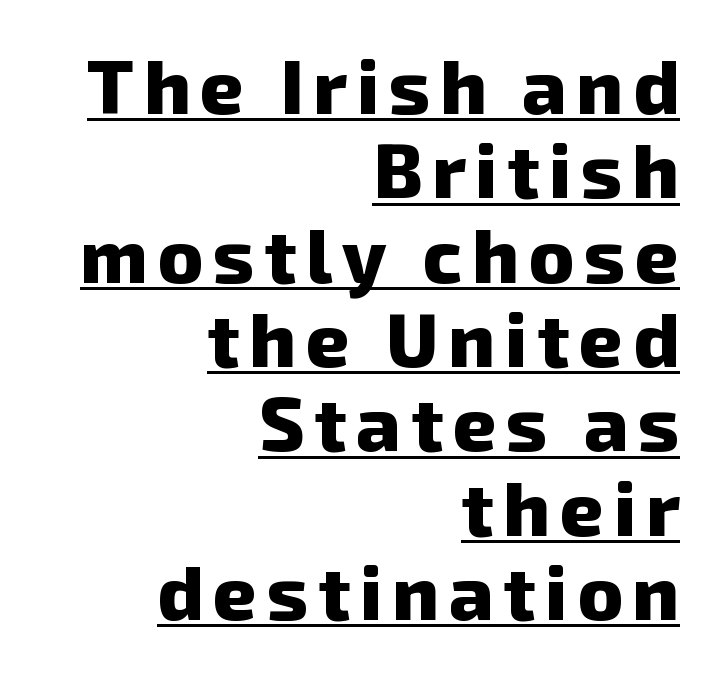
The image shows 76 px heavy sans-serif type; set right-aligned, tight line spacing (1.11x), underlined; low stroke contrast and a medium x-height.
